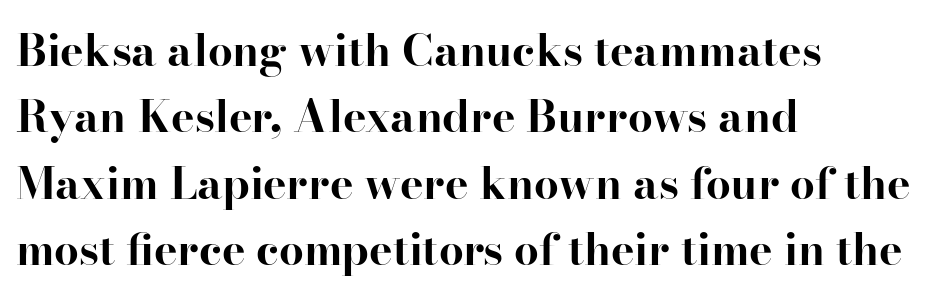
The image shows 44 px bold serif type, upright; set left-aligned, normal line spacing (1.51x), normal letter spacing, not underlined; high stroke contrast and a small x-height.
